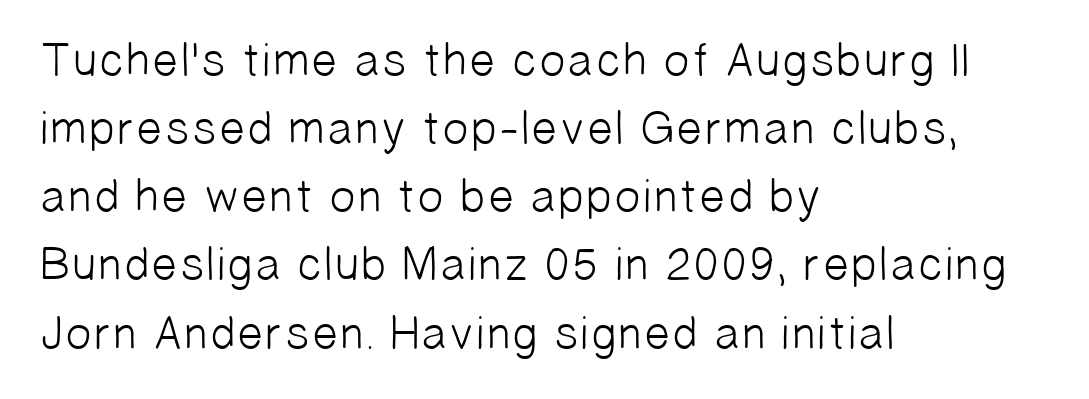
{"serif": "no", "bold": "no", "weight": "light", "width": "normal", "stroke_contrast": "low", "x_height": "medium", "monospaced": "no", "underline": "no", "align": "left", "line_spacing": "normal", "line_spacing_ratio": 1.45, "letter_spacing": "normal", "letter_spacing_em": 0.0, "glyph_px": 47}
